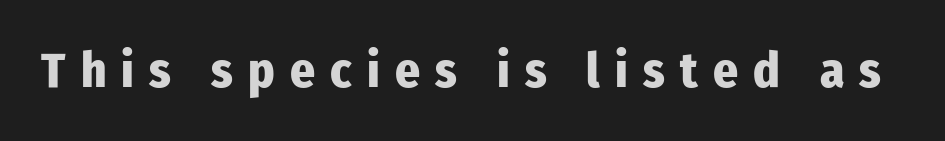
The space directly below the letters is spotless. What weight is shown? A full bold with thick strokes. Loose tracking; the words dissolve into strings of separated letters. The font's upright variant was chosen for this text.
